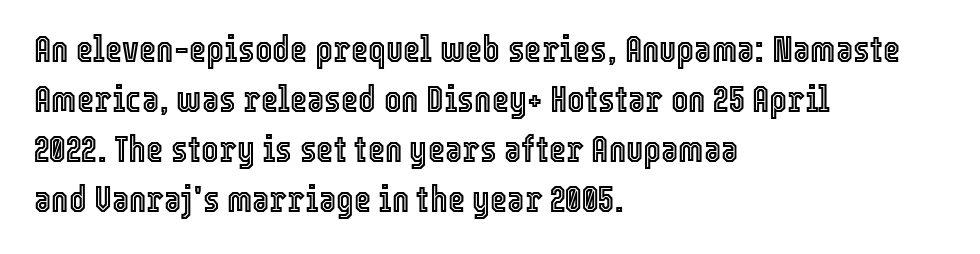
{"italic": "no", "width": "condensed", "x_height": "medium", "monospaced": "no", "underline": "no", "align": "left", "line_spacing": "normal", "line_spacing_ratio": 1.35, "letter_spacing": "normal", "letter_spacing_em": 0.0, "glyph_px": 37}
